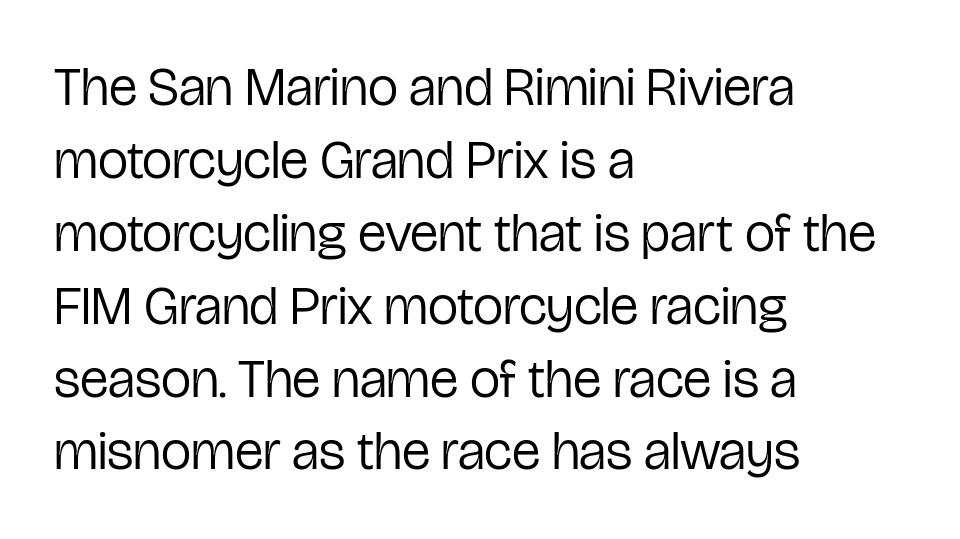
Letters rest on an invisible, unmarked baseline. Looks like regular typesetting: each glyph gets only the width it needs. If you drew a line through each stem, it would be perfectly vertical. The rag falls on the right side of this text block. Heft: none added — not bold.
